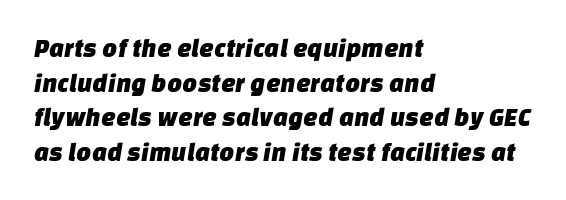
Q: Is the text underlined? A: No.
Q: How is the paragraph aligned? A: Left-aligned.
Q: Is the spacing between letters normal or unusually wide? A: Normal.
Q: Is the spacing between lines tight, normal or loose? A: Normal.
